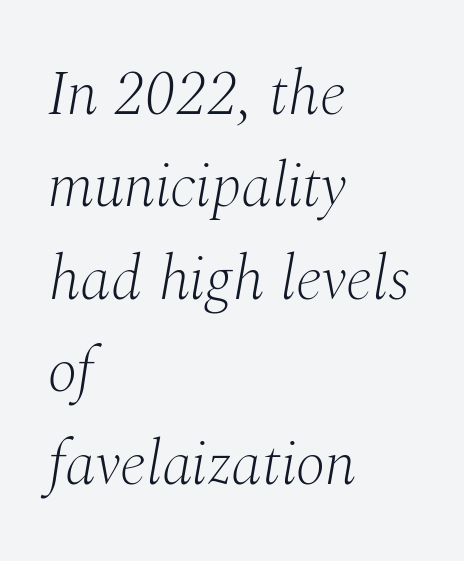
The image shows 62 px light serif type, italic (leaning right); set left-aligned, normal line spacing (1.49x), normal letter spacing, not underlined; medium stroke contrast and a medium x-height.
